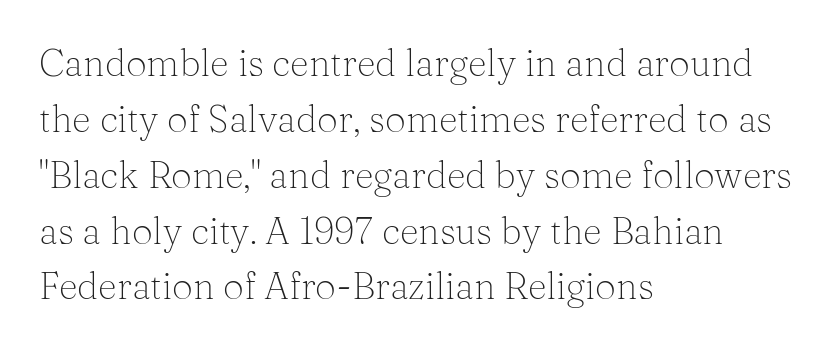
{"serif": "yes", "italic": "no", "bold": "no", "weight": "light", "width": "normal", "stroke_contrast": "medium", "x_height": "medium", "monospaced": "no", "underline": "no", "align": "left", "line_spacing": "normal", "line_spacing_ratio": 1.51, "letter_spacing": "normal", "letter_spacing_em": 0.0, "glyph_px": 37}
